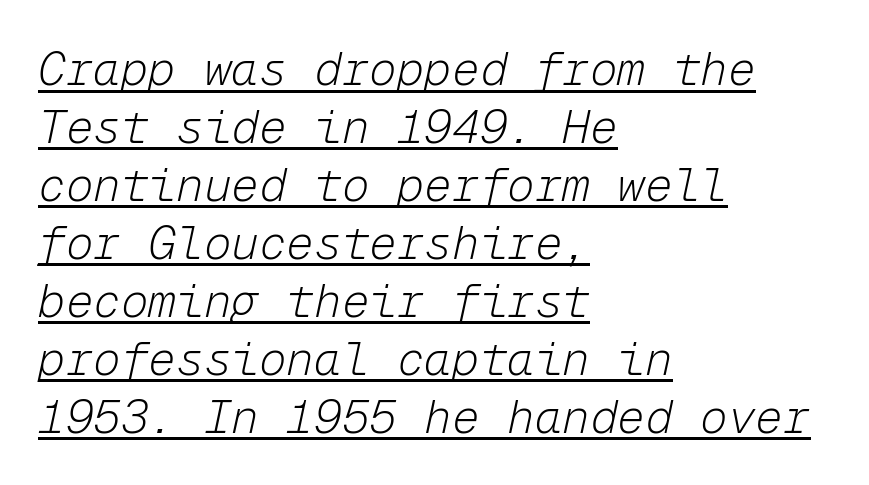
The image shows 46 px light type, italic (leaning right), monospaced; set left-aligned, normal line spacing (1.26x), normal letter spacing, underlined; low stroke contrast and a medium x-height.
